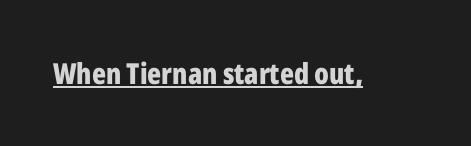
Q: Is the text bold? A: Yes.
Q: Is the text italic (slanted)? A: No, it is upright.
Q: Is the typeface a serif or a sans-serif typeface? A: Sans-serif.
Q: Is the text underlined? A: Yes.
Q: Is the spacing between letters normal or unusually wide? A: Normal.
Q: Width (condensed, normal, or wide)? A: Condensed.
Q: Stroke contrast? A: Low.
Q: x-height? A: Medium.
Q: Monospaced? A: No.
